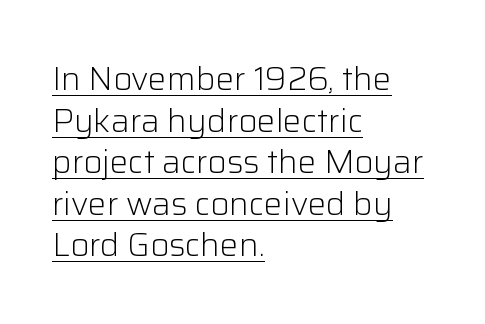
Quick note: not italic, upright. A student would call this left alignment; a typographer would say flush left, rag right. No heavy texture on the line: the type isn't bold. Examine the stroke ends and you'll find no serifs.
